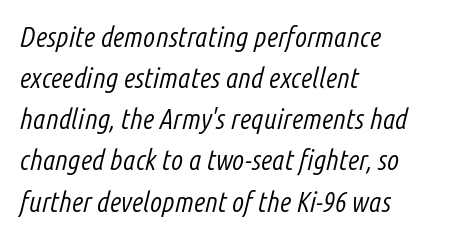
The image shows 28 px light, condensed type, italic (leaning right); set left-aligned, normal line spacing (1.47x), normal letter spacing, not underlined; low stroke contrast and a medium x-height.
